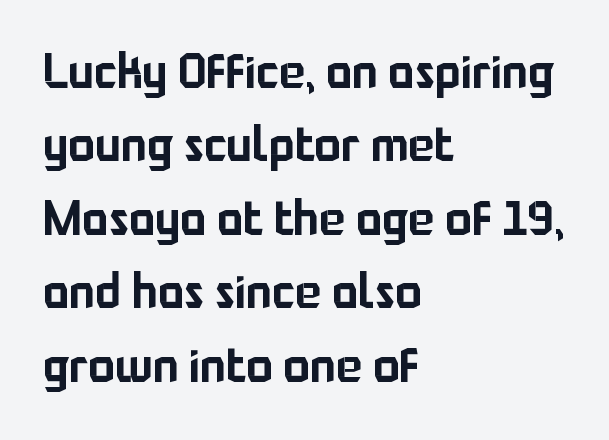
{"serif": "no", "italic": "no", "width": "normal", "stroke_contrast": "low", "x_height": "medium", "monospaced": "no", "underline": "no", "align": "left", "line_spacing": "normal", "line_spacing_ratio": 1.5, "letter_spacing": "normal", "letter_spacing_em": 0.0, "glyph_px": 49}
